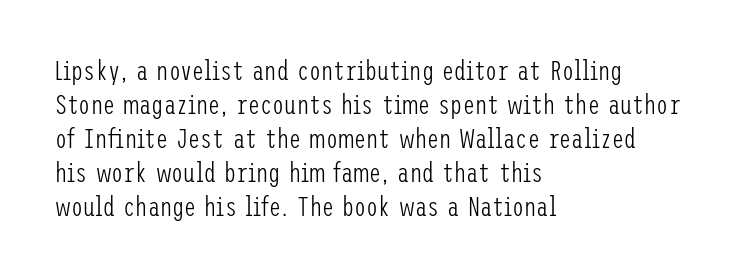
{"italic": "no", "bold": "no", "underline": "no", "align": "left", "line_spacing": "normal", "line_spacing_ratio": 1.26, "letter_spacing": "normal", "letter_spacing_em": 0.0, "glyph_px": 27}
